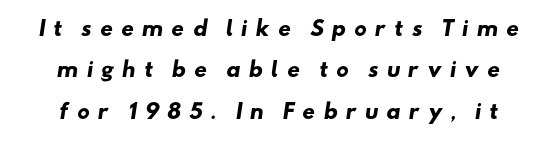
Q: Is the text bold? A: Yes.
Q: Is the text underlined? A: No.
Q: Is the spacing between letters normal or unusually wide? A: Unusually wide.
Q: Is the spacing between lines tight, normal or loose? A: Loose.
